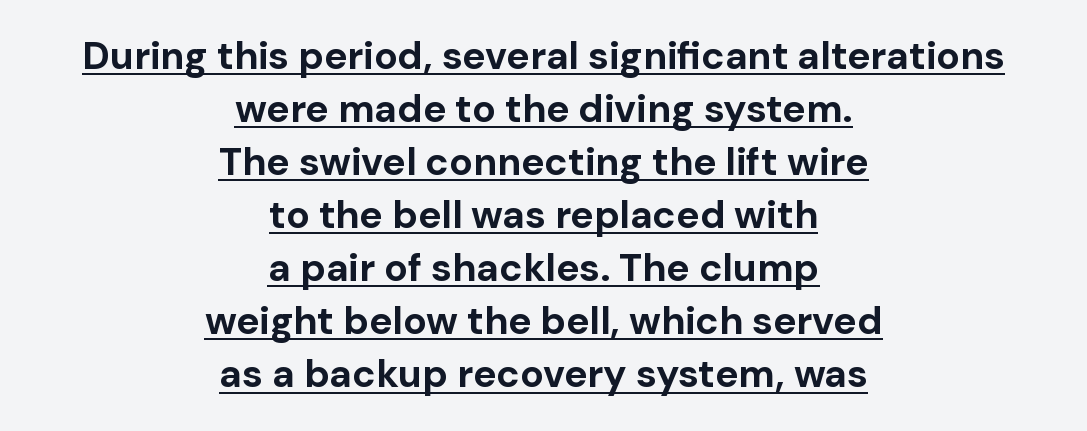
{"serif": "no", "italic": "no", "bold": "yes", "weight": "bold", "width": "normal", "stroke_contrast": "low", "x_height": "medium", "monospaced": "no", "underline": "yes", "align": "center", "line_spacing": "normal", "line_spacing_ratio": 1.36, "letter_spacing": "normal", "letter_spacing_em": 0.0, "glyph_px": 39}
